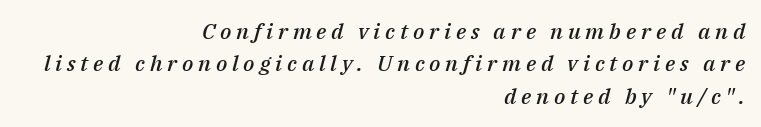
The image shows 22 px text type, italic (leaning right); set right-aligned, normal line spacing (1.47x), unusually wide letter spacing (+0.22 em), not underlined.
